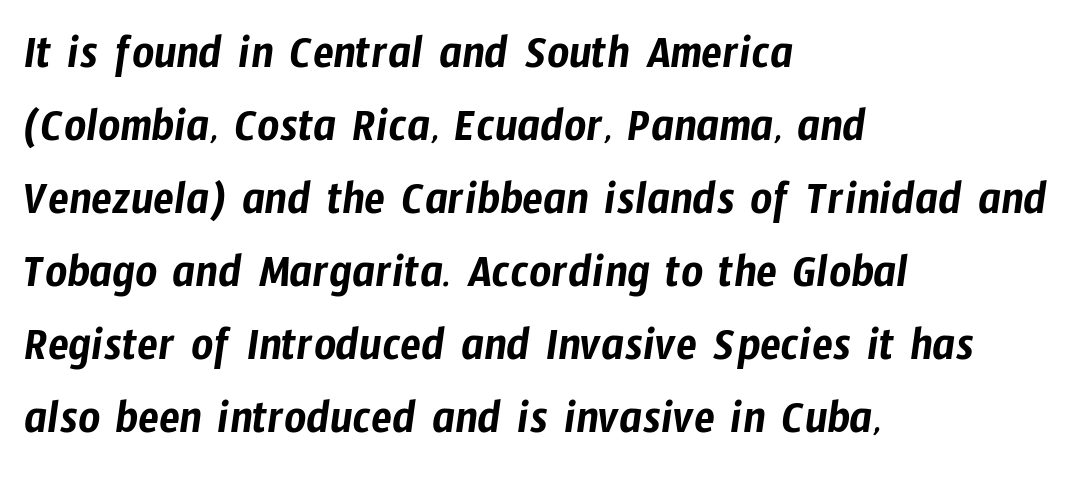
Typographically, this falls in the sans-serif category. Think of a printed novel: that variable character pitch is what you see here. Honestly, the row spacing looks completely unremarkable. This sample is left-justified, so line endings fall wherever the words run out. No extra tracking has been applied to these lines.
